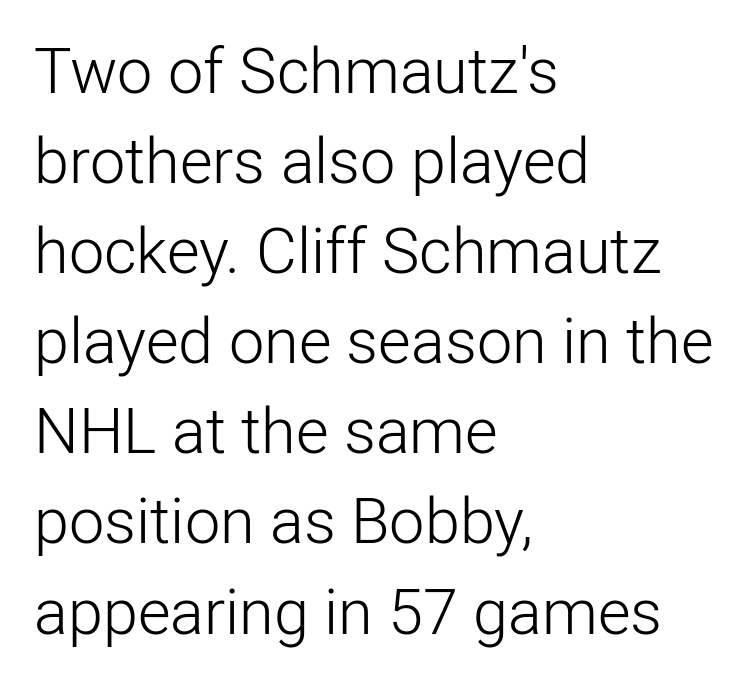
Q: Is the text bold? A: No.
Q: Is the text italic (slanted)? A: No, it is upright.
Q: Is the typeface a serif or a sans-serif typeface? A: Sans-serif.
Q: Is the text underlined? A: No.
Q: How is the paragraph aligned? A: Left-aligned.
Q: Is the spacing between letters normal or unusually wide? A: Normal.
Q: Is the spacing between lines tight, normal or loose? A: Normal.
Q: Width (condensed, normal, or wide)? A: Normal.
Q: Stroke contrast? A: Low.
Q: x-height? A: Medium.
Q: Monospaced? A: No.
